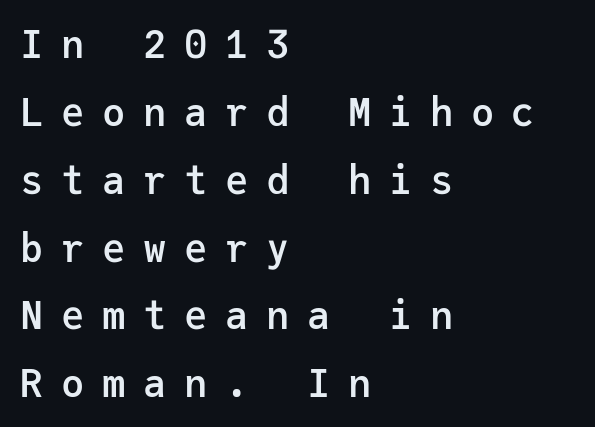
{"serif": "no", "italic": "no", "bold": "semi", "weight": "semibold", "width": "normal", "stroke_contrast": "low", "x_height": "medium", "monospaced": "yes", "underline": "no", "align": "left", "line_spacing_ratio": 1.74, "letter_spacing": "wide", "letter_spacing_em": 0.45, "glyph_px": 39}
